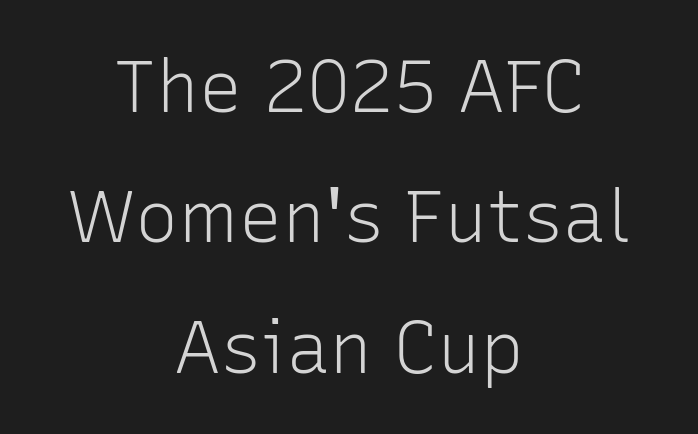
Alignment: centered. A roman cut, with each character standing at attention. The letters advance in unequal steps, a hallmark of proportional type. Unlike a traditional serif, this face leaves its strokes unadorned. Is the letter spacing exaggerated? No — it looks like the ordinary default.
